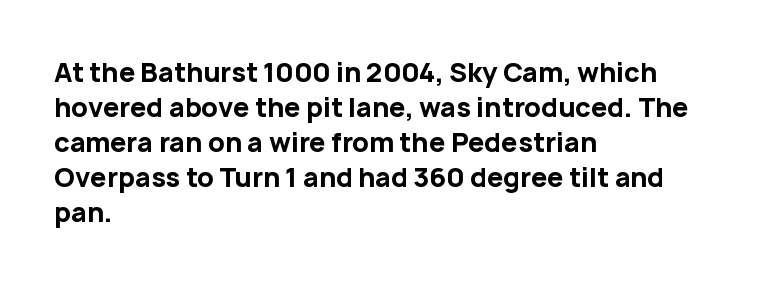
Spacing between characters is what you'd get straight out of the box. If you drew a line through each stem, it would be perfectly vertical. Which margin do the lines hug? The left one — the right edge is uneven. Leading: standard. Is the type bold? Yes — the strokes are clearly thick and heavy.
